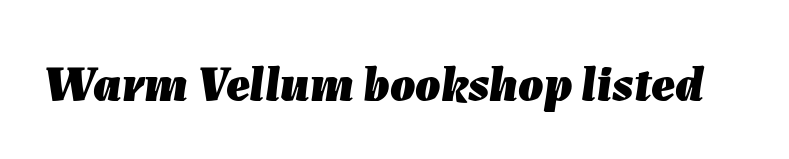
The image shows 50 px heavy type, italic (leaning right); set normal letter spacing, not underlined; low stroke contrast and a medium x-height.
